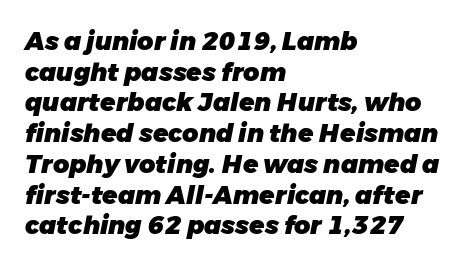
Which margin do the lines hug? The left one — the right edge is uneven. Just letters on the line, the space beneath them empty. The sample has been set heavy, in full bold. There is no visible air inserted between adjacent glyphs. This sample uses an oblique cut, with every glyph tilted off the vertical.
